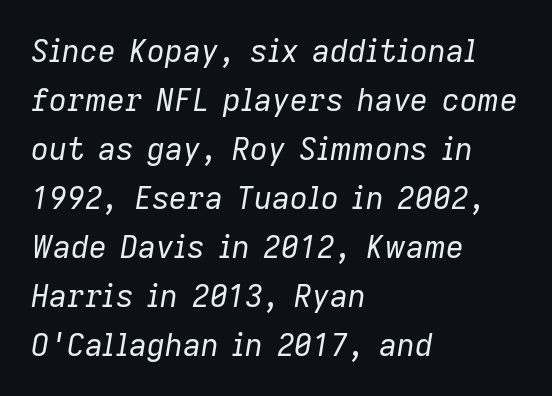
The image shows 31 px regular-weight type, italic (leaning right); set left-aligned, normal line spacing (1.58x), normal letter spacing, not underlined; low stroke contrast and a medium x-height.
